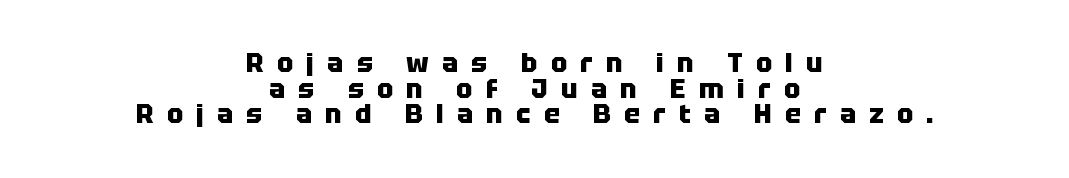
The space beneath each line is pristine and unruled. If you measured baseline to baseline, you'd find a short distance. Chunky letters — that's bold for sure. No italicization has been applied; the sample stays upright. Every row of glyphs is offset so its center matches the block's center.
